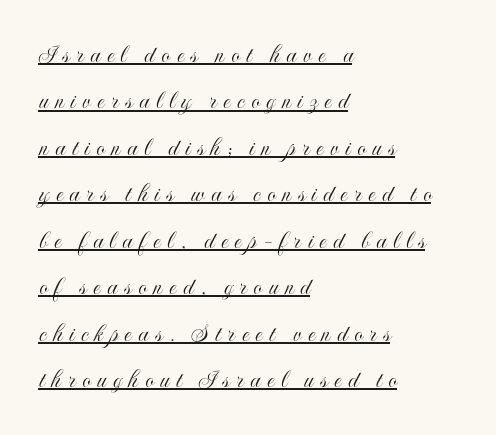
Q: Is the text italic (slanted)? A: Yes.
Q: Is the text underlined? A: Yes.
Q: How is the paragraph aligned? A: Left-aligned.
Q: Is the spacing between letters normal or unusually wide? A: Unusually wide.
